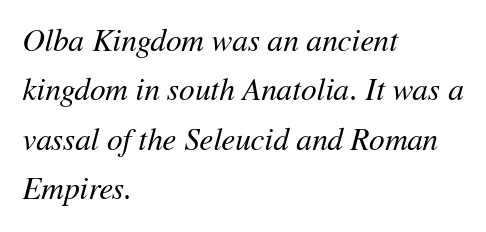
{"italic": "yes", "lean": "right", "slant_degrees": 11, "bold": "no", "weight": "regular", "width": "normal", "stroke_contrast": "medium", "x_height": "medium", "monospaced": "no", "underline": "no", "align": "left", "line_spacing": "normal", "line_spacing_ratio": 1.59, "letter_spacing": "normal", "letter_spacing_em": 0.0, "glyph_px": 31}
